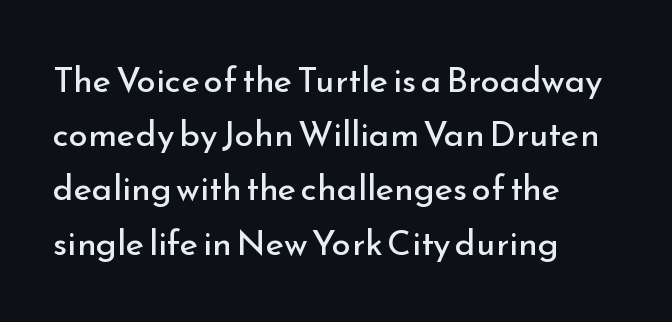
Q: Is the text bold? A: No.
Q: Is the text italic (slanted)? A: No, it is upright.
Q: Is the typeface a serif or a sans-serif typeface? A: Sans-serif.
Q: Is the text underlined? A: No.
Q: How is the paragraph aligned? A: Left-aligned.
Q: Is the spacing between letters normal or unusually wide? A: Normal.
Q: Is the spacing between lines tight, normal or loose? A: Normal.
Q: Width (condensed, normal, or wide)? A: Normal.
Q: Stroke contrast? A: Low.
Q: x-height? A: Small.
Q: Monospaced? A: No.
